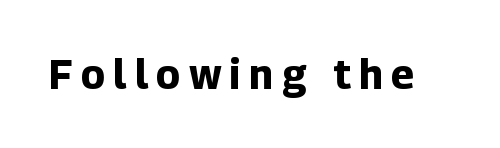
Q: Is the text bold? A: Yes.
Q: Is the text italic (slanted)? A: No, it is upright.
Q: Is the typeface a serif or a sans-serif typeface? A: Sans-serif.
Q: Is the text underlined? A: No.
Q: Is the spacing between letters normal or unusually wide? A: Unusually wide.
Q: Width (condensed, normal, or wide)? A: Normal.
Q: Stroke contrast? A: Low.
Q: x-height? A: Medium.
Q: Monospaced? A: No.
